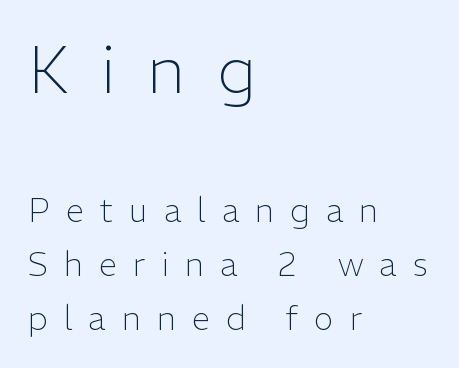
The image shows 66 px light sans-serif type, upright; set left-aligned, normal line spacing (1.64x), unusually wide letter spacing (+0.49 em), not underlined; the first (top) block is 2.0x larger; low stroke contrast and a medium x-height.
